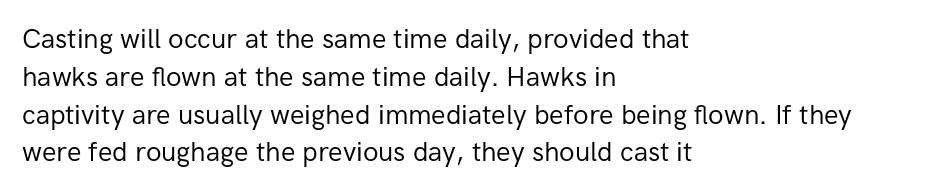
The image shows 27 px text type, upright; set left-aligned, normal line spacing (1.4x), normal letter spacing, not underlined.
